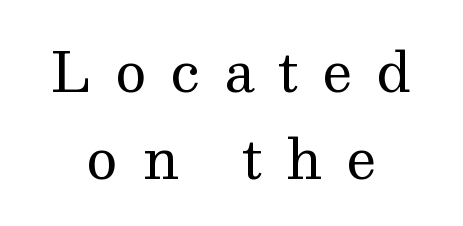
Q: Is the text bold? A: No.
Q: Is the text italic (slanted)? A: No, it is upright.
Q: Is the typeface a serif or a sans-serif typeface? A: Serif.
Q: Is the text underlined? A: No.
Q: How is the paragraph aligned? A: Centered.
Q: Is the spacing between letters normal or unusually wide? A: Unusually wide.
Q: Is the spacing between lines tight, normal or loose? A: Normal.
Q: Width (condensed, normal, or wide)? A: Normal.
Q: Stroke contrast? A: Medium.
Q: x-height? A: Medium.
Q: Monospaced? A: No.
